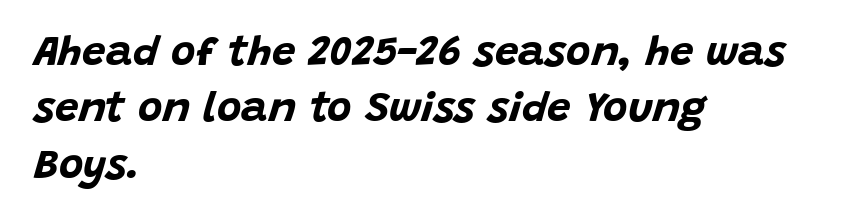
A typesetter would call this leading conventional body-copy spacing. Honestly, the letter spacing is just normal — you wouldn't notice it. Each line starts at the same left margin while the right side varies. Quick note: underline off. Yep, that's italic — everything's leaning. In terms of weight, the rendering is a true, heavy bold.
